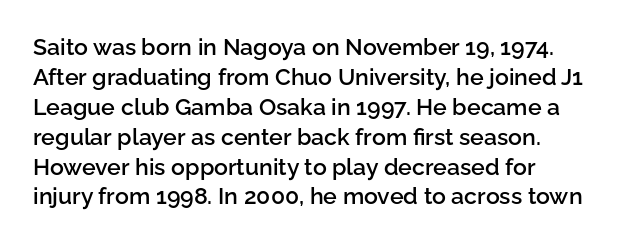
Q: Is the text bold? A: Semi-bold.
Q: Is the text italic (slanted)? A: No, it is upright.
Q: Is the text underlined? A: No.
Q: Is the spacing between letters normal or unusually wide? A: Normal.
Q: Is the spacing between lines tight, normal or loose? A: Normal.
